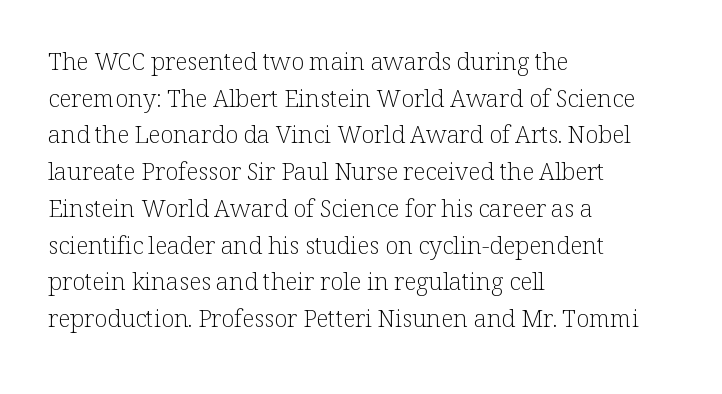
The image shows 24 px text type, upright; set left-aligned, normal line spacing (1.53x), normal letter spacing, not underlined.
